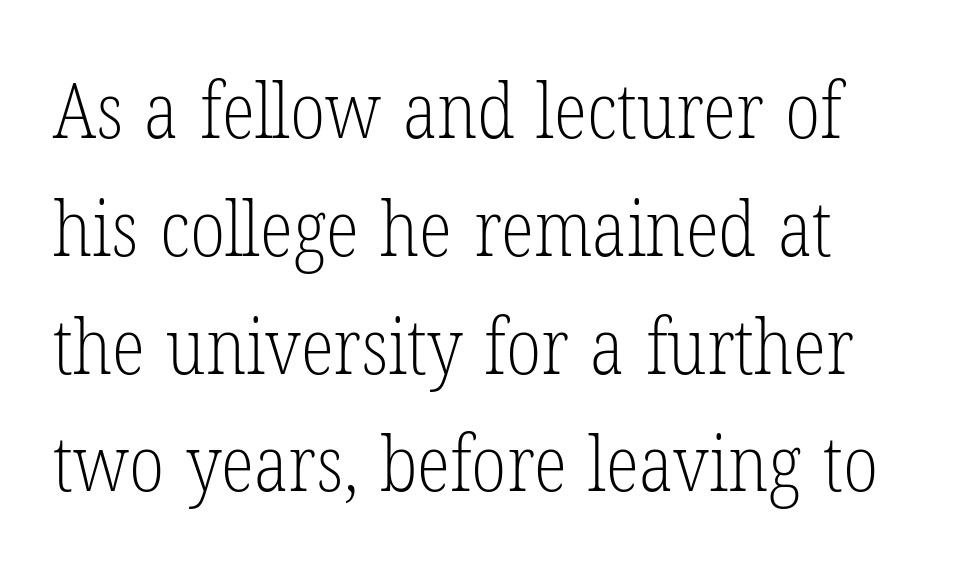
The image shows 77 px light, condensed serif type, upright; set normal line spacing (1.53x), normal letter spacing, not underlined; low stroke contrast and a medium x-height.
